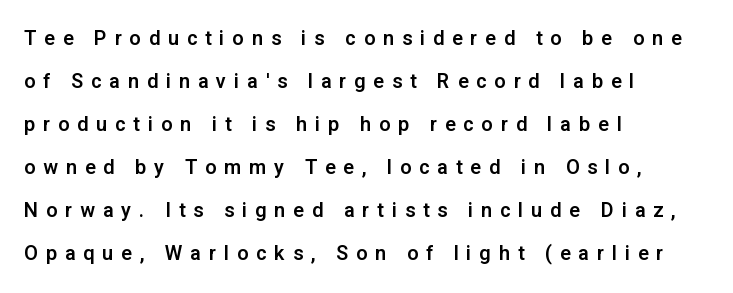
Summary of vertical rhythm: relaxed, with wide interline spacing. No italicization has been applied; the sample stays upright. Layout note: lines flush left. Inter-character spacing is expanded well beyond the font's built-in metrics. Honestly, there is no underline to notice here at all.
